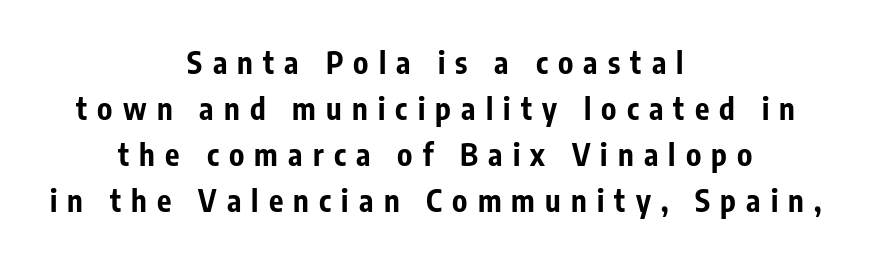
Q: Is the text bold? A: Yes.
Q: Is the text italic (slanted)? A: No, it is upright.
Q: Is the typeface a serif or a sans-serif typeface? A: Sans-serif.
Q: Is the text underlined? A: No.
Q: How is the paragraph aligned? A: Centered.
Q: Is the spacing between letters normal or unusually wide? A: Unusually wide.
Q: Is the spacing between lines tight, normal or loose? A: Normal.
Q: Width (condensed, normal, or wide)? A: Condensed.
Q: Stroke contrast? A: Low.
Q: x-height? A: Medium.
Q: Monospaced? A: No.
